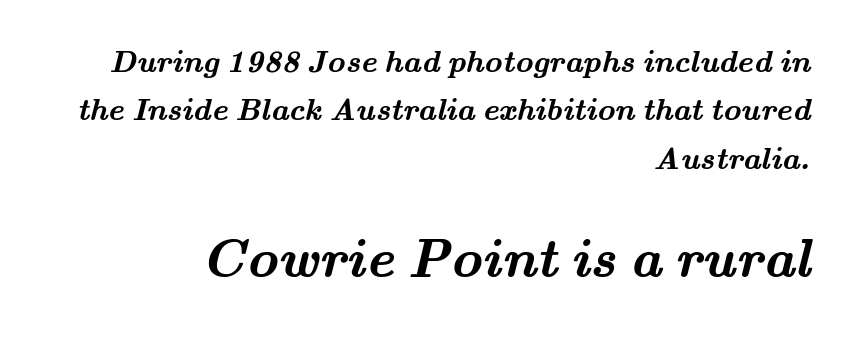
{"serif": "yes", "bold": "yes", "weight": "semibold", "width": "wide", "stroke_contrast": "medium", "x_height": "small", "monospaced": "no", "underline": "no", "align": "right", "line_spacing": "normal", "line_spacing_ratio": 1.56, "letter_spacing": "normal", "letter_spacing_em": 0.0, "larger_block": "second", "size_ratio": 1.74, "glyph_px": 54}
